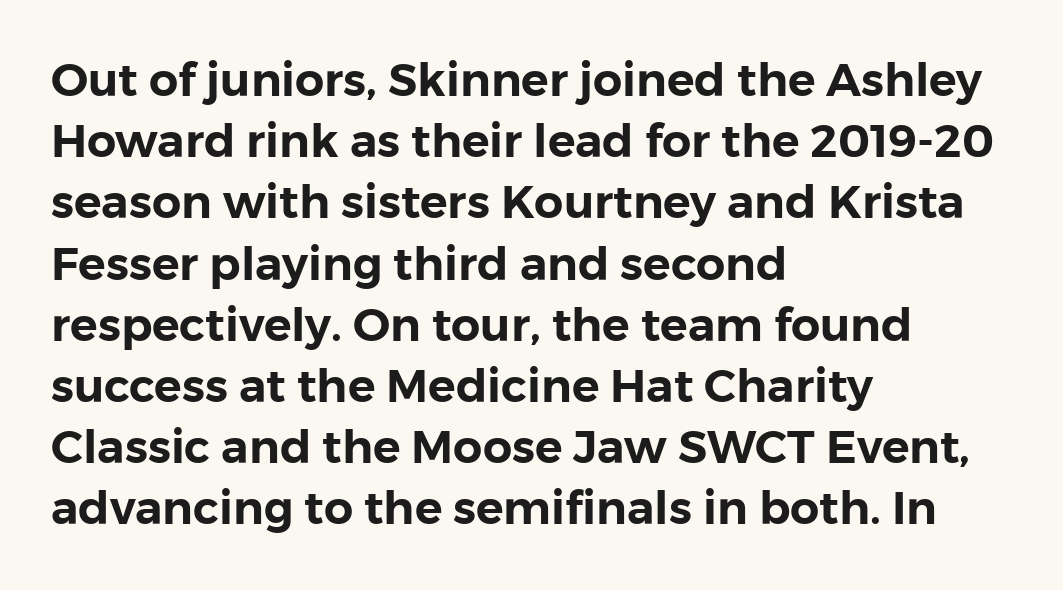
{"serif": "no", "italic": "no", "width": "normal", "stroke_contrast": "low", "x_height": "medium", "monospaced": "no", "underline": "no", "align": "left", "line_spacing": "normal", "line_spacing_ratio": 1.33, "letter_spacing": "normal", "letter_spacing_em": 0.0, "glyph_px": 46}
